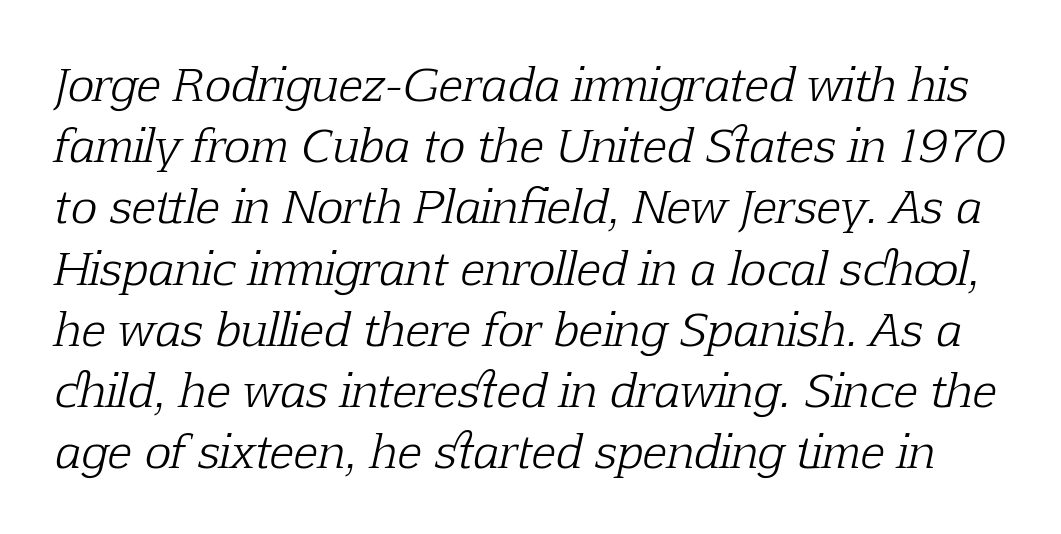
{"serif": "yes", "italic": "yes", "lean": "right", "slant_degrees": 12, "bold": "no", "weight": "light", "width": "normal", "stroke_contrast": "low", "x_height": "medium", "monospaced": "no", "underline": "no", "line_spacing": "normal", "line_spacing_ratio": 1.36, "letter_spacing": "normal", "letter_spacing_em": 0.0, "glyph_px": 45}
